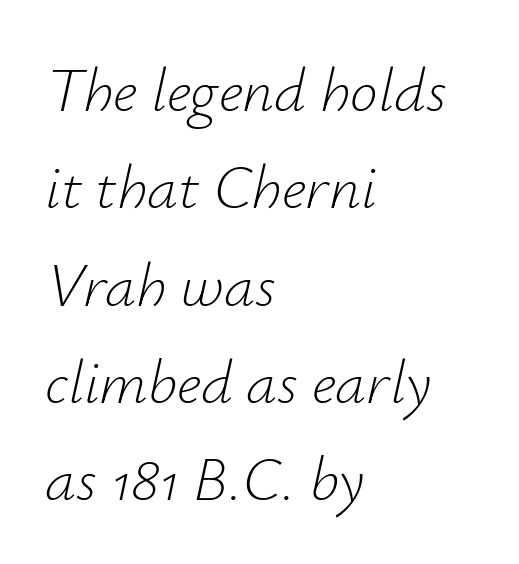
The image shows 62 px light type, italic (leaning right); set left-aligned, normal line spacing (1.57x), normal letter spacing, not underlined; low stroke contrast and a small x-height.
